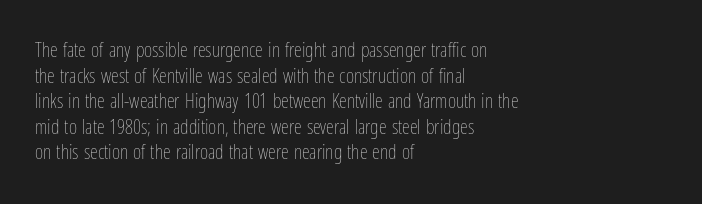
The weight would be labelled regular, book, light, or lighter still. Tall strokes in this sample are plumb rather than angled. These lines stack with their left ends in a neat column. Unmarked baselines from the first word to the last. Regular leading. A typesetter would call this zero additional tracking.
